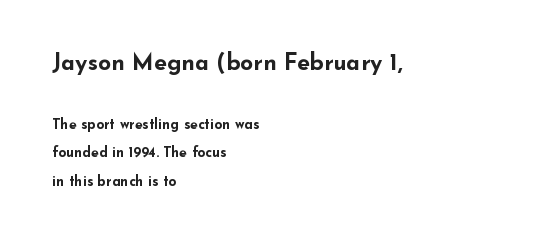
Q: Is the text bold? A: Yes.
Q: Is the text italic (slanted)? A: No, it is upright.
Q: Is the text underlined? A: No.
Q: How is the paragraph aligned? A: Left-aligned.
Q: Is the spacing between letters normal or unusually wide? A: Normal.
Q: Is the spacing between lines tight, normal or loose? A: Loose.
Q: Which block of text is set in a larger size, the first (top) or the second (bottom)? A: The first (top) one.
